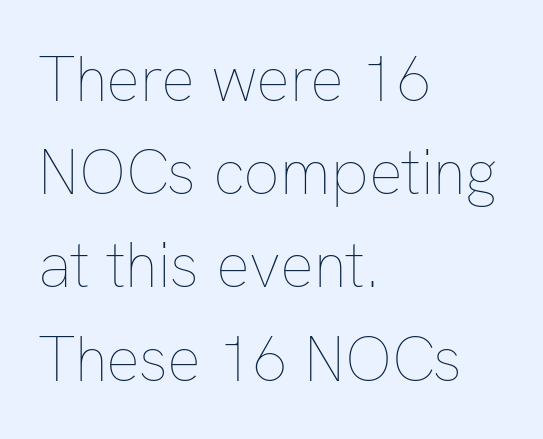
Q: Is the text bold? A: No.
Q: Is the text italic (slanted)? A: No, it is upright.
Q: Is the text underlined? A: No.
Q: How is the paragraph aligned? A: Left-aligned.
Q: Is the spacing between letters normal or unusually wide? A: Normal.
Q: Is the spacing between lines tight, normal or loose? A: Normal.
Q: Width (condensed, normal, or wide)? A: Normal.
Q: Stroke contrast? A: Low.
Q: x-height? A: Medium.
Q: Monospaced? A: No.
